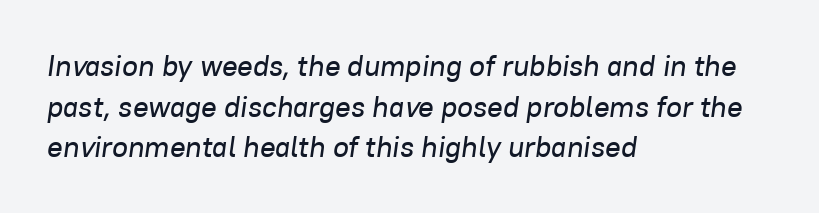
{"italic": "yes", "lean": "right", "slant_degrees": 8, "width": "normal", "stroke_contrast": "low", "x_height": "medium", "monospaced": "no", "underline": "no", "align": "left", "line_spacing": "normal", "line_spacing_ratio": 1.4, "letter_spacing": "normal", "letter_spacing_em": 0.0, "glyph_px": 29}
